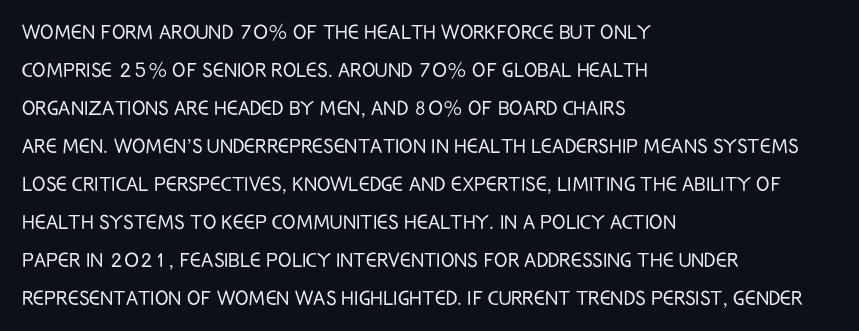
Q: Is the text bold? A: No.
Q: Is the text italic (slanted)? A: No, it is upright.
Q: Is the text underlined? A: No.
Q: How is the paragraph aligned? A: Left-aligned.
Q: Is the spacing between letters normal or unusually wide? A: Normal.
Q: Is the spacing between lines tight, normal or loose? A: Normal.
